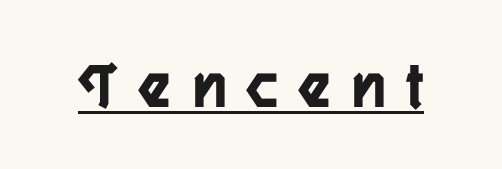
Posture: vertical. Classification — sans serif. Quick note: underline on. These lines are rendered in a variable-pitch font. The letters are spread apart with noticeably loose tracking.
